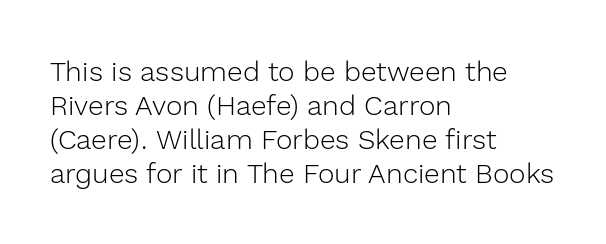
The image shows 28 px light sans-serif type, upright; set left-aligned, line spacing 1.22x, normal letter spacing, not underlined; a medium x-height.
